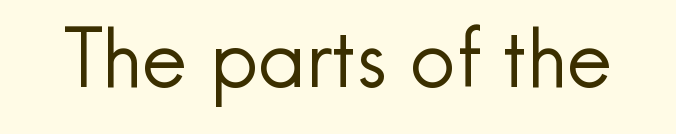
Q: Is the text bold? A: No.
Q: Is the text italic (slanted)? A: No, it is upright.
Q: Is the typeface a serif or a sans-serif typeface? A: Sans-serif.
Q: Is the text underlined? A: No.
Q: Is the spacing between letters normal or unusually wide? A: Normal.
Q: Width (condensed, normal, or wide)? A: Normal.
Q: x-height? A: Small.
Q: Monospaced? A: No.
